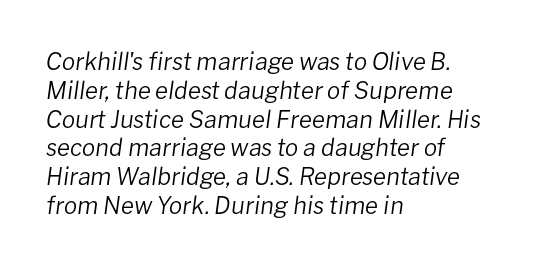
The image shows 24 px text type, italic (leaning right); set left-aligned, line spacing 1.2x, normal letter spacing, not underlined.
